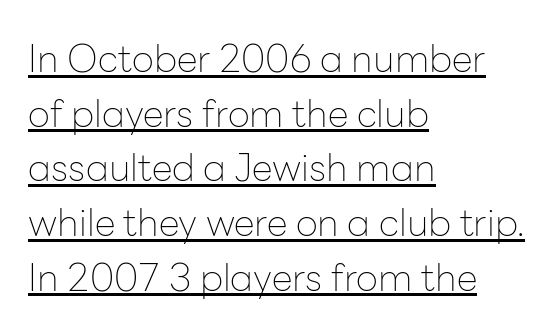
Descenders here cross a horizontal rule under the line. The paragraph has a hard left edge and a soft right edge. Nothing heavy about these letters — not bold at all. How would I describe the line gaps? Plain and ordinary.
